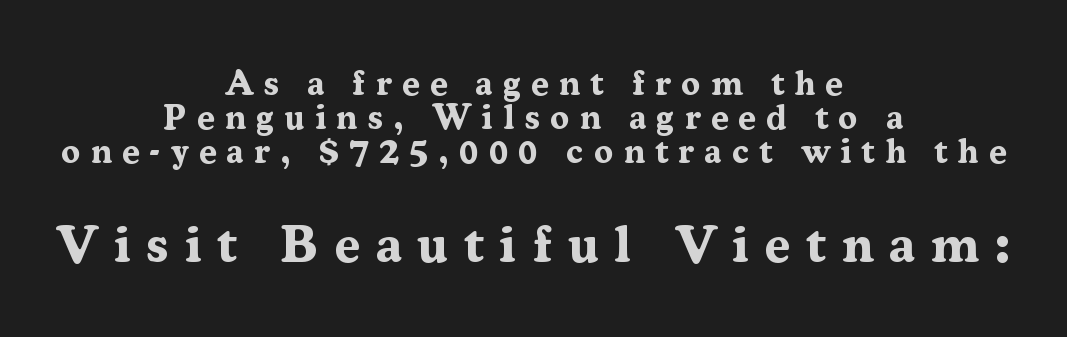
The image shows 53 px bold serif type, upright; set centered, tight line spacing (0.97x), unusually wide letter spacing (+0.29 em), not underlined; the second (bottom) block is 1.51x larger; medium stroke contrast and a medium x-height.
